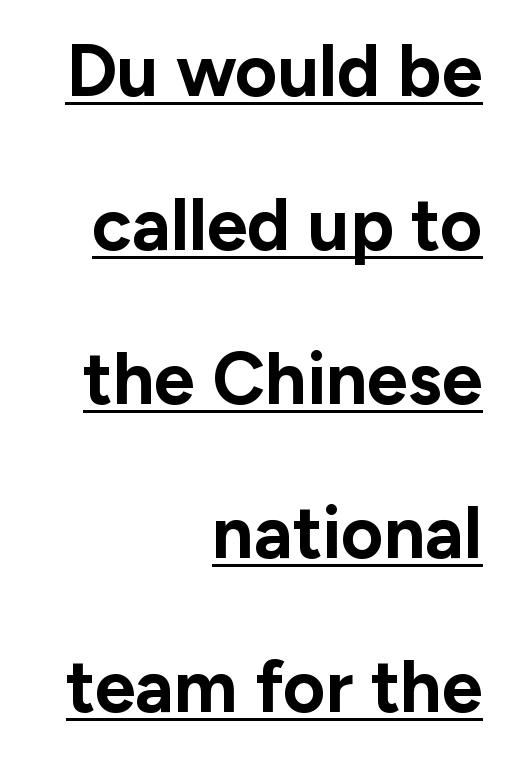
Underlining? Definitely there. Varying glyph widths throughout — classic text-font behaviour. Horizontal alignment here is rightward, an uncommon choice for prose. Between one letter and the next there's only the usual sliver of space. One glance says open: line gaps are wider than usual.
